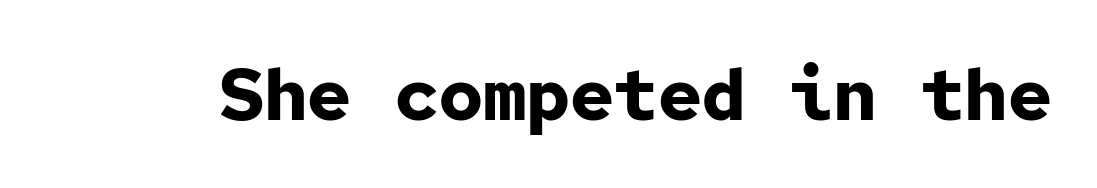
The image shows 73 px bold sans-serif type, upright, monospaced; set normal letter spacing, not underlined; low stroke contrast and a medium x-height.
